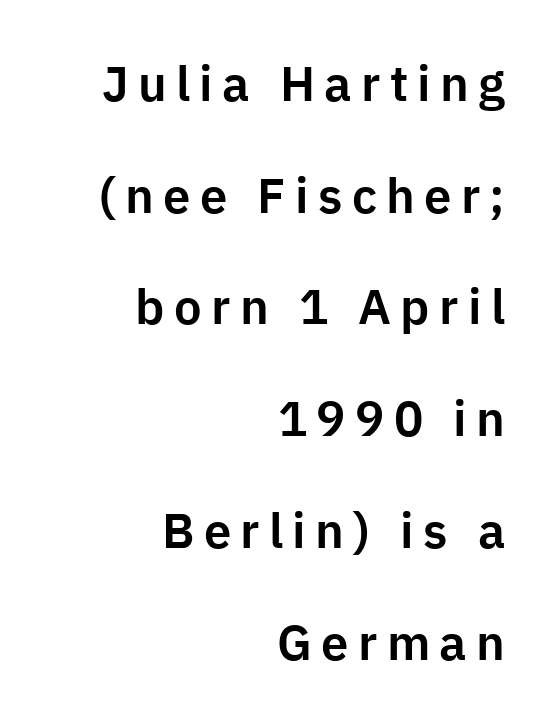
{"serif": "no", "italic": "no", "width": "normal", "stroke_contrast": "low", "x_height": "medium", "monospaced": "no", "underline": "no", "align": "right", "line_spacing": "loose", "line_spacing_ratio": 2.28, "glyph_px": 49}
